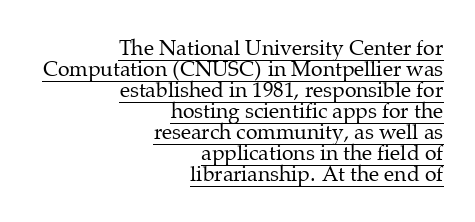
{"italic": "no", "bold": "no", "underline": "yes", "align": "right", "line_spacing": "tight", "line_spacing_ratio": 1.0, "letter_spacing": "normal", "letter_spacing_em": 0.0, "glyph_px": 21}
